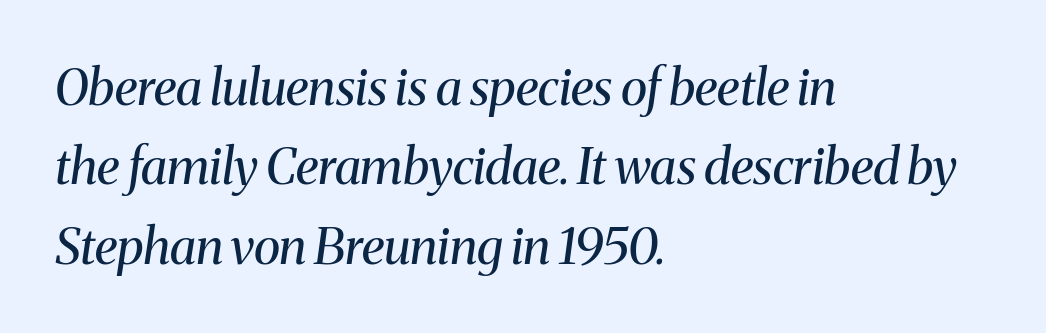
{"serif": "yes", "italic": "yes", "lean": "right", "slant_degrees": 8, "bold": "no", "weight": "regular", "width": "normal", "stroke_contrast": "medium", "x_height": "medium", "monospaced": "no", "underline": "no", "align": "left", "line_spacing": "normal", "line_spacing_ratio": 1.59, "letter_spacing": "normal", "letter_spacing_em": 0.0, "glyph_px": 50}
